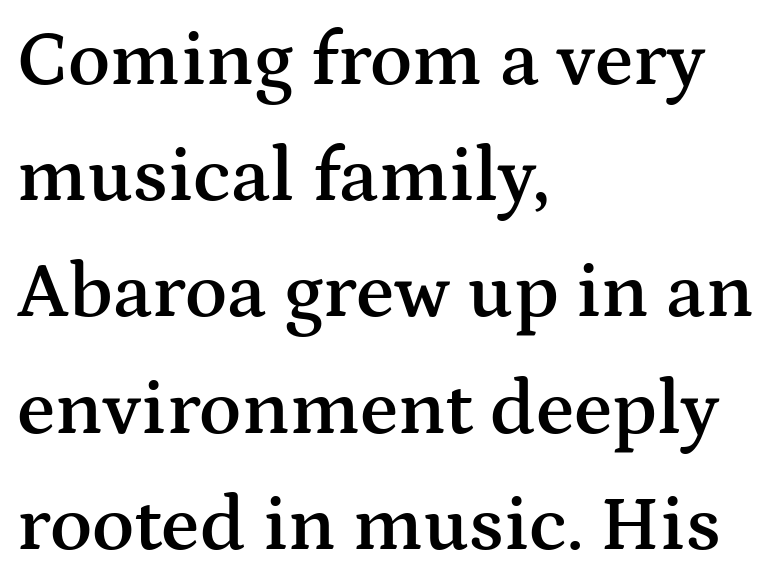
Q: Is the text bold? A: Semi-bold.
Q: Is the text italic (slanted)? A: No, it is upright.
Q: Is the typeface a serif or a sans-serif typeface? A: Serif.
Q: Is the text underlined? A: No.
Q: How is the paragraph aligned? A: Left-aligned.
Q: Is the spacing between letters normal or unusually wide? A: Normal.
Q: Is the spacing between lines tight, normal or loose? A: Normal.
Q: Width (condensed, normal, or wide)? A: Wide.
Q: Stroke contrast? A: Medium.
Q: x-height? A: Medium.
Q: Monospaced? A: No.
